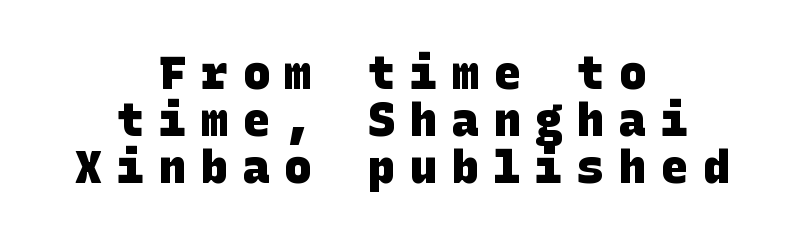
Q: Is the text bold? A: Yes.
Q: Is the typeface a serif or a sans-serif typeface? A: Sans-serif.
Q: Is the text underlined? A: No.
Q: How is the paragraph aligned? A: Centered.
Q: Is the spacing between letters normal or unusually wide? A: Unusually wide.
Q: Is the spacing between lines tight, normal or loose? A: Tight.
Q: Width (condensed, normal, or wide)? A: Normal.
Q: Stroke contrast? A: Low.
Q: x-height? A: Large.
